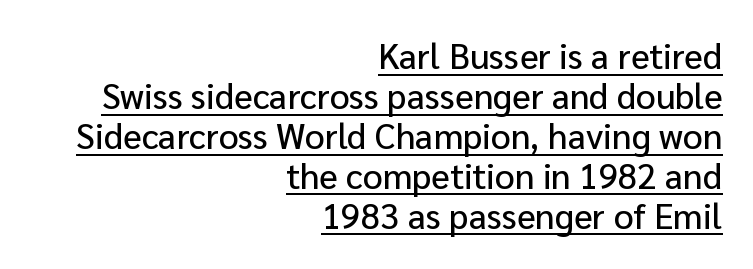
The image shows 35 px sans-serif type, upright; set right-aligned, tight line spacing (1.14x), normal letter spacing, underlined; low stroke contrast and a medium x-height.
